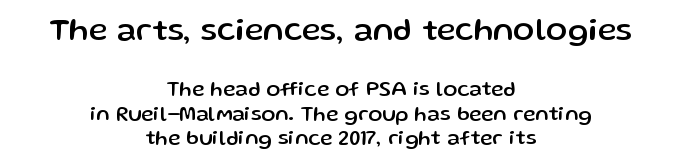
{"serif": "no", "italic": "no", "width": "normal", "stroke_contrast": "low", "x_height": "medium", "monospaced": "no", "underline": "no", "align": "center", "line_spacing_ratio": 1.17, "letter_spacing": "normal", "letter_spacing_em": 0.0, "larger_block": "first", "size_ratio": 1.52, "glyph_px": 32}
